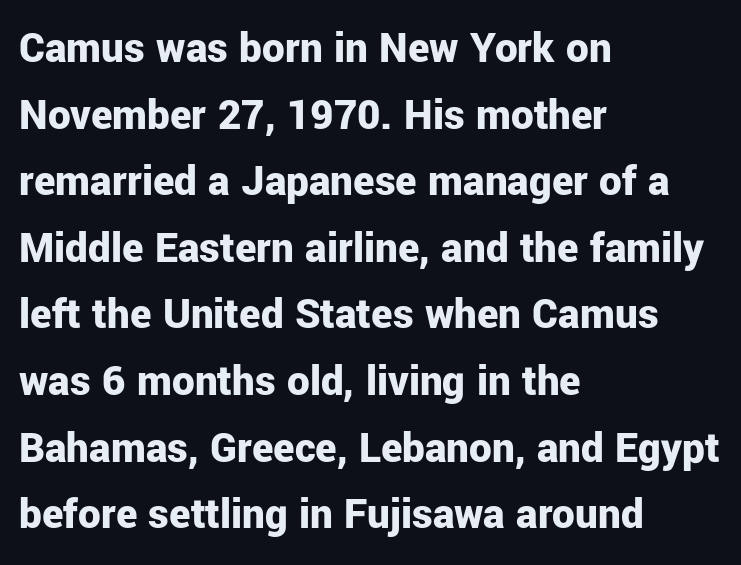
The image shows 45 px bold sans-serif type, upright; set left-aligned, normal line spacing (1.48x), normal letter spacing, not underlined; low stroke contrast and a medium x-height.
